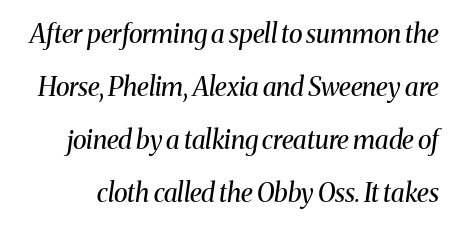
The type is set solid horizontally, with unmodified tracking. Students, observe: this is what heavily led, spacious text looks like. Honestly, there is no underline to notice here at all. The whole block is typeset with a tilt.
